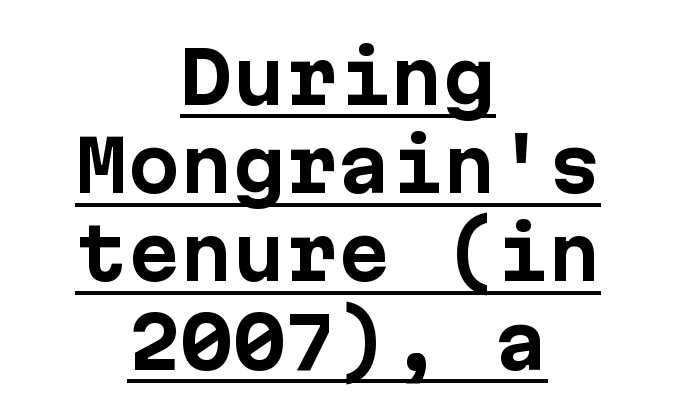
These lines are centered, leaving both edges ragged. When letters stand straight like this, we call the style roman or upright. The tracking reads as untouched default to a designer's eye. The rendering uses a moderate line-height, typical for paragraphs. Heft: maximum for text — a bold.
